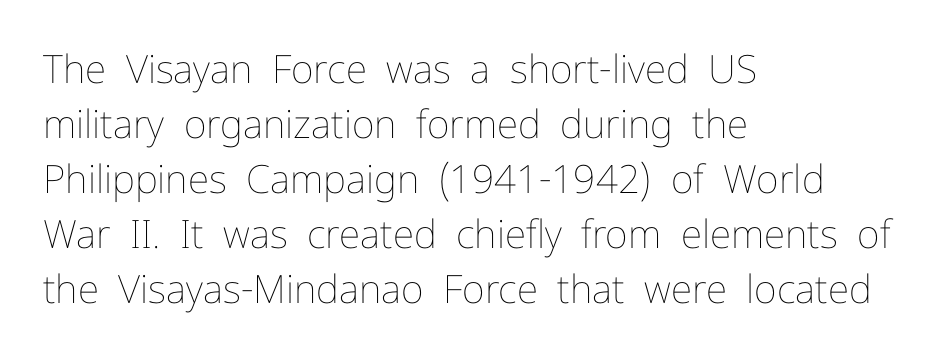
Whoever set this chose a conventional vertical rhythm. The gaps between neighbouring characters are ordinary and unremarkable. Ordinary non-slanted type is in use. The gap between lines stays unmarked. Is this a fixed-width face? No — the glyphs have proportional, varying widths.
